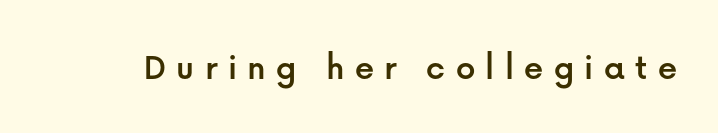
The image shows 38 px sans-serif type, upright; set unusually wide letter spacing (+0.27 em), not underlined; low stroke contrast and a medium x-height.
